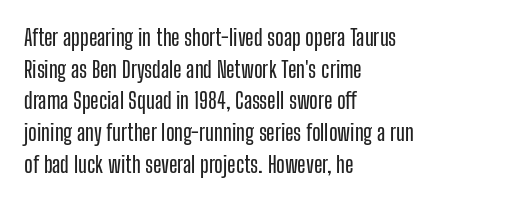
The image shows 22 px text type, upright; set left-aligned, normal line spacing (1.44x), normal letter spacing, not underlined.
